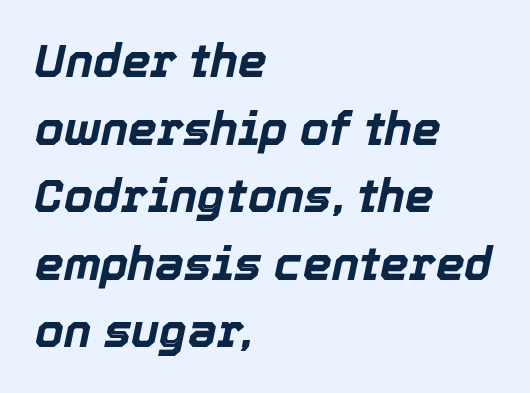
Nobody touched the tracking dial on this one. Compared with ordinary roman type, these characters are visibly tilted. Words float on clear page, feet unadorned. These lines are set flush left with a ragged right edge.
